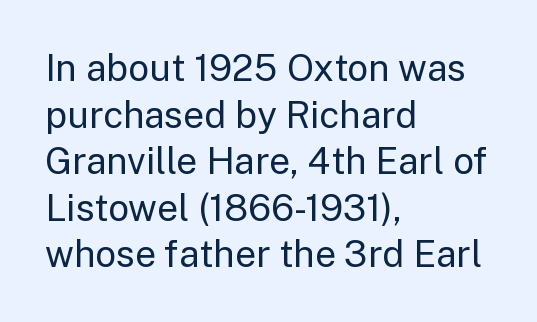
The foot of each line stays bare and open. A typesetter would call this leading conventional body-copy spacing. The horizontal fit of the characters is conventional and even. Each letter keeps its own natural width here, so spacing adapts to shape.
